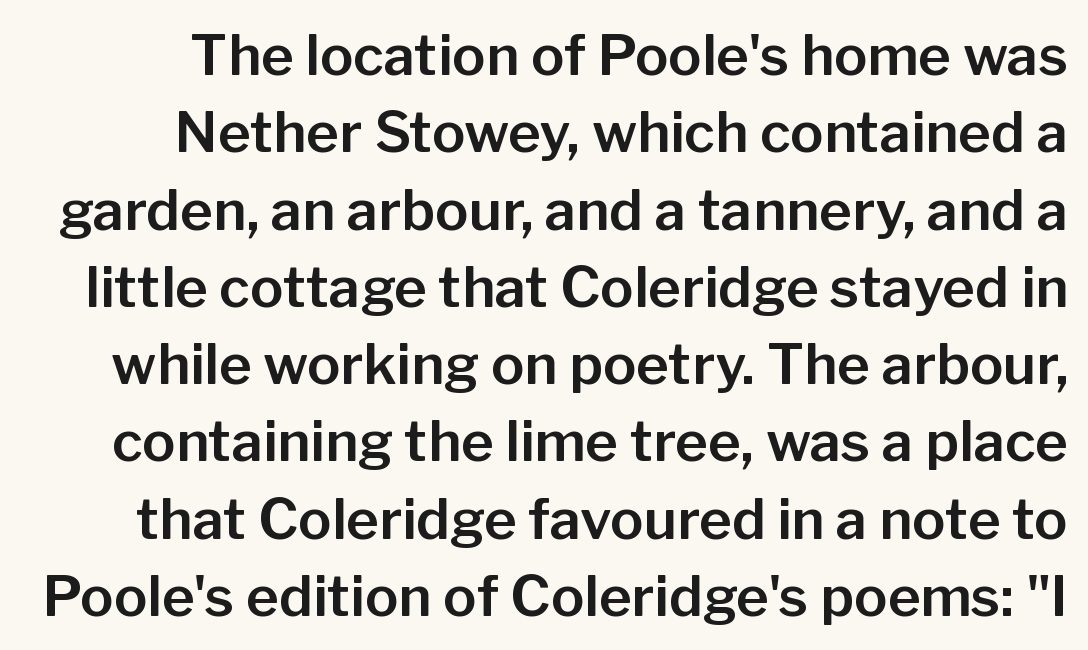
{"serif": "no", "italic": "no", "width": "normal", "stroke_contrast": "low", "x_height": "medium", "monospaced": "no", "underline": "no", "line_spacing": "normal", "line_spacing_ratio": 1.38, "letter_spacing": "normal", "letter_spacing_em": 0.0, "glyph_px": 56}
